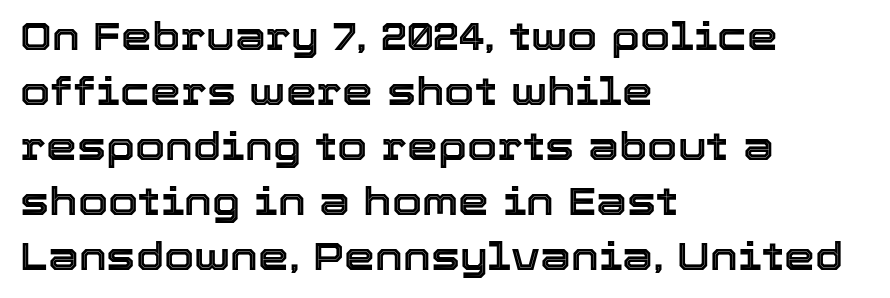
Q: Is the text italic (slanted)? A: No, it is upright.
Q: Is the text underlined? A: No.
Q: How is the paragraph aligned? A: Left-aligned.
Q: Is the spacing between letters normal or unusually wide? A: Normal.
Q: Is the spacing between lines tight, normal or loose? A: Normal.
Q: Width (condensed, normal, or wide)? A: Normal.
Q: x-height? A: Medium.
Q: Monospaced? A: No.
